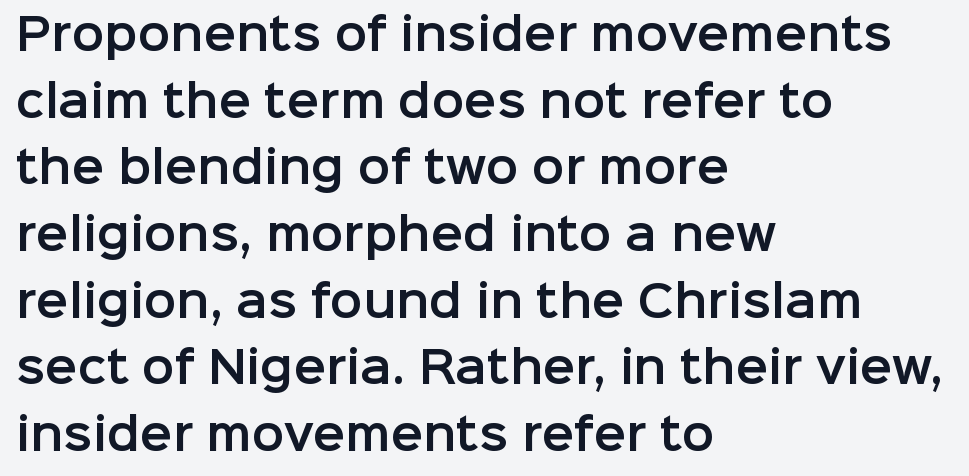
Q: Is the text italic (slanted)? A: No, it is upright.
Q: Is the typeface a serif or a sans-serif typeface? A: Sans-serif.
Q: Is the text underlined? A: No.
Q: How is the paragraph aligned? A: Left-aligned.
Q: Is the spacing between letters normal or unusually wide? A: Normal.
Q: Is the spacing between lines tight, normal or loose? A: Normal.
Q: Width (condensed, normal, or wide)? A: Normal.
Q: Stroke contrast? A: Low.
Q: x-height? A: Medium.
Q: Monospaced? A: No.
